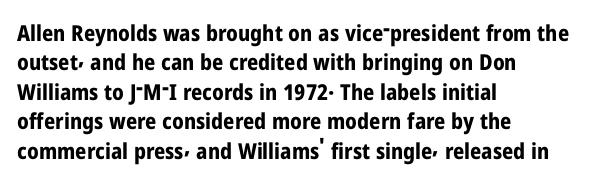
Q: Is the text bold? A: Yes.
Q: Is the text italic (slanted)? A: No, it is upright.
Q: Is the text underlined? A: No.
Q: How is the paragraph aligned? A: Left-aligned.
Q: Is the spacing between letters normal or unusually wide? A: Normal.
Q: Is the spacing between lines tight, normal or loose? A: Normal.
